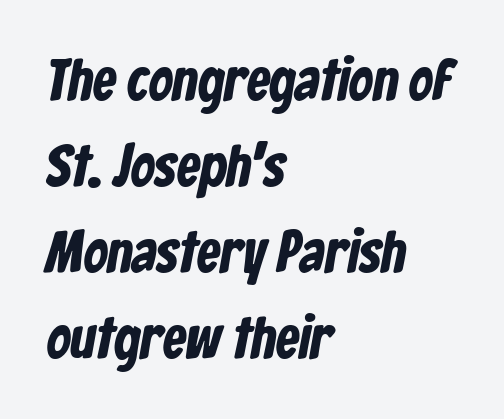
The ragged edge is on the right, which tells us the setting is flush left. The zone under the glyphs is completely vacant. A normal amount of white space separates one row of letters from the next. How are the letters spaced? Ordinarily, with no added tracking. Grotesque or geometric, the face here clearly has no serifs.
